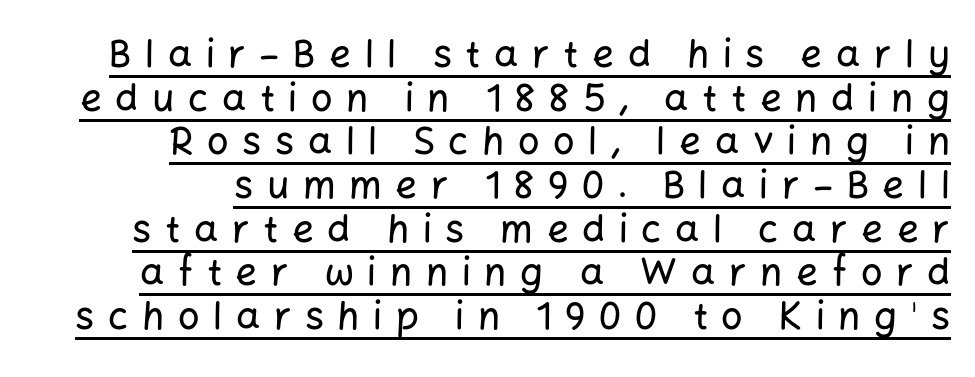
The image shows 38 px sans-serif type, upright; set right-aligned, tight line spacing (1.15x), unusually wide letter spacing (+0.36 em), underlined; low stroke contrast and a medium x-height.
